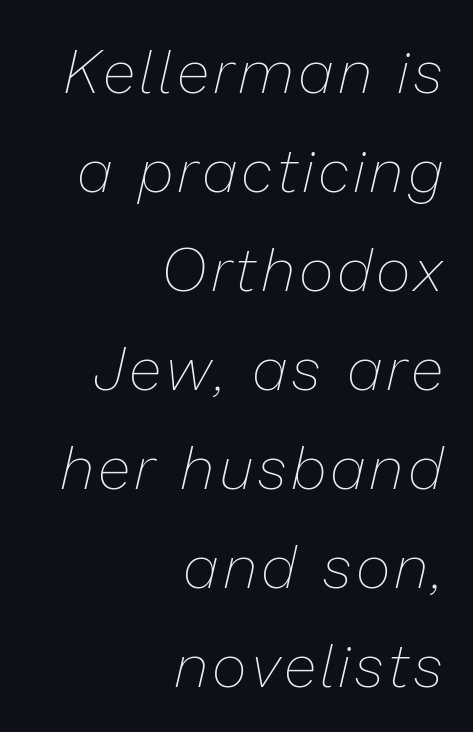
{"italic": "yes", "lean": "right", "slant_degrees": 13, "bold": "no", "weight": "thin", "width": "normal", "stroke_contrast": "low", "x_height": "medium", "monospaced": "no", "underline": "no", "align": "right", "line_spacing": "normal", "line_spacing_ratio": 1.65, "glyph_px": 60}
